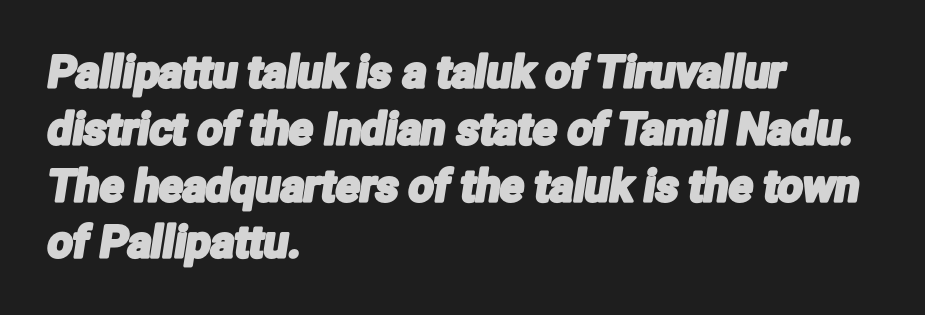
This is sans-serif lettering, the kind often seen on screens and signage. Alignment: flush left. The face used here is proportionally spaced, like ordinary book or web type. Compared with typical body copy, the letter spacing here is the same. Interline gaps are of average width in this sample. Lines of text with bare space underneath.
